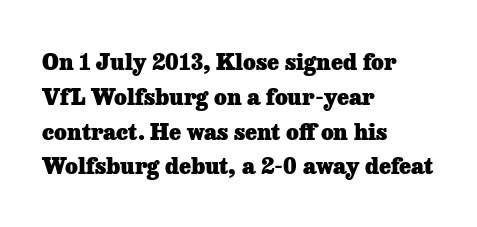
The image shows 22 px bold type, upright; set left-aligned, normal line spacing (1.58x), normal letter spacing, not underlined.
